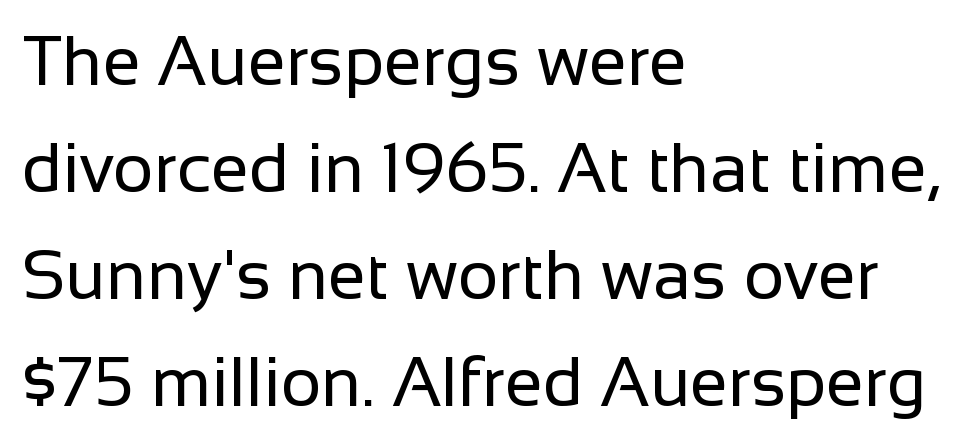
The image shows 69 px regular-weight sans-serif type, upright; set left-aligned, normal line spacing (1.55x), normal letter spacing, not underlined; low stroke contrast and a medium x-height.
